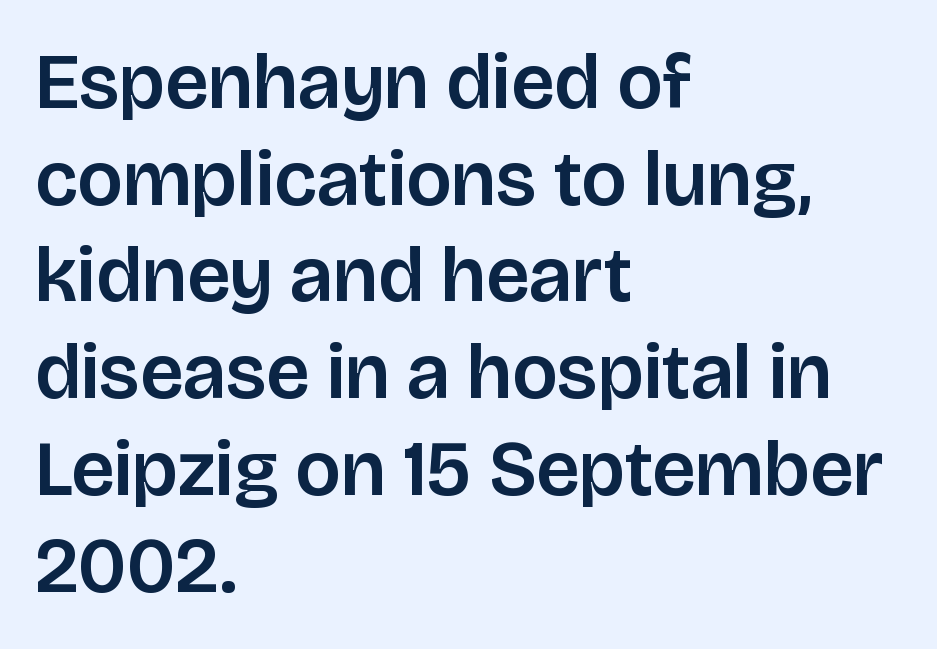
Line beginnings align vertically; line endings do not. Nothing sits at the stroke ends, so this counts as sans-serif. Check under the words: just untouched page. Looks like regular typesetting: each glyph gets only the width it needs. Quick note: not italic, upright.
